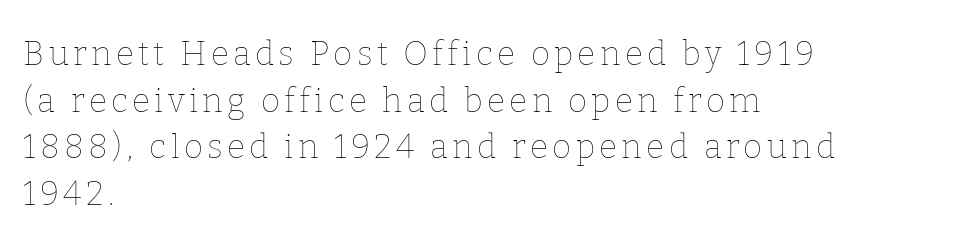
Proportional: the letters do not fall into vertical columns. Is this a heavy cut? Hardly; it is regular or lighter. A normal amount of white space separates one row of letters from the next. Line starts are locked; line ends wander. Nope, not italic — everything's standing straight.
